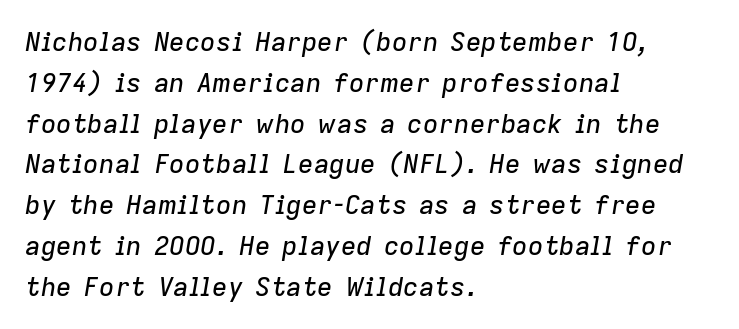
Q: Is the text italic (slanted)? A: Yes, it leans right by about 9 degrees.
Q: Is the text underlined? A: No.
Q: How is the paragraph aligned? A: Left-aligned.
Q: Is the spacing between letters normal or unusually wide? A: Normal.
Q: Is the spacing between lines tight, normal or loose? A: Normal.
